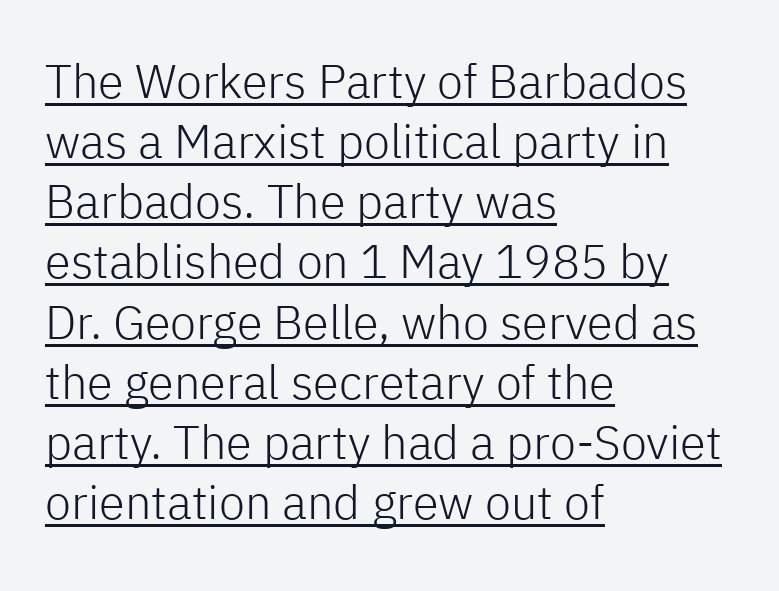
{"serif": "no", "italic": "no", "bold": "no", "weight": "light", "width": "normal", "stroke_contrast": "low", "x_height": "medium", "monospaced": "no", "underline": "yes", "align": "left", "line_spacing": "normal", "line_spacing_ratio": 1.28, "letter_spacing": "normal", "letter_spacing_em": 0.0, "glyph_px": 47}
